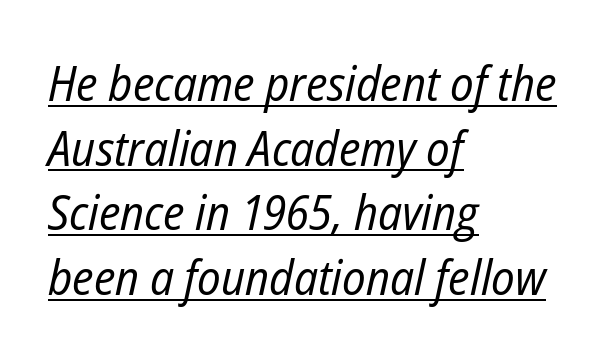
{"italic": "yes", "lean": "right", "slant_degrees": 12, "bold": "no", "weight": "regular", "width": "condensed", "stroke_contrast": "low", "x_height": "medium", "monospaced": "no", "underline": "yes", "align": "left", "line_spacing": "normal", "line_spacing_ratio": 1.32, "letter_spacing": "normal", "letter_spacing_em": 0.0, "glyph_px": 49}
